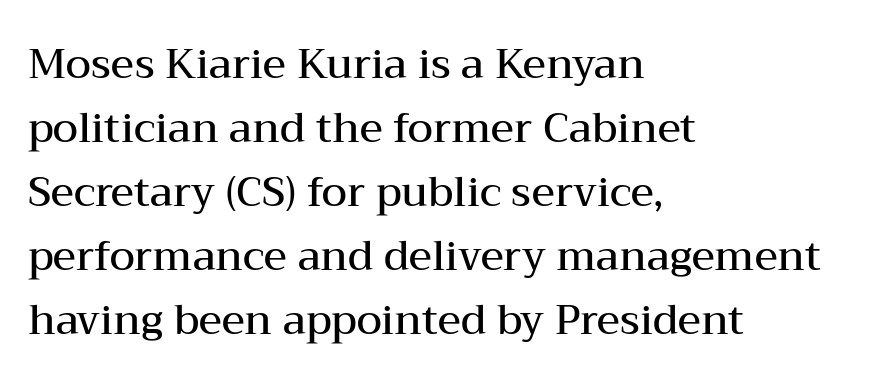
The image shows 41 px semibold, wide serif type, upright; set left-aligned, normal line spacing (1.56x), normal letter spacing, not underlined; medium stroke contrast and a medium x-height.
